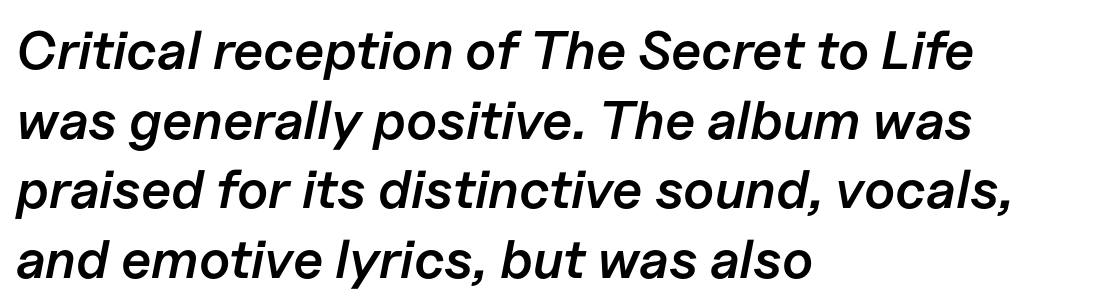
Q: Is the text bold? A: Semi-bold.
Q: Is the text italic (slanted)? A: Yes, it leans right by about 11 degrees.
Q: Is the text underlined? A: No.
Q: How is the paragraph aligned? A: Left-aligned.
Q: Is the spacing between letters normal or unusually wide? A: Normal.
Q: Is the spacing between lines tight, normal or loose? A: Normal.
Q: Width (condensed, normal, or wide)? A: Normal.
Q: Stroke contrast? A: Low.
Q: x-height? A: Medium.
Q: Monospaced? A: No.
